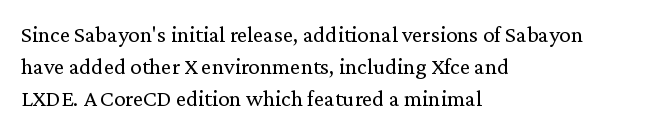
{"italic": "no", "bold": "no", "underline": "no", "align": "left", "line_spacing": "normal", "line_spacing_ratio": 1.39, "letter_spacing": "normal", "letter_spacing_em": 0.0, "glyph_px": 23}
